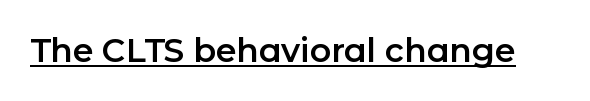
Glance below the letters and you will spot a drawn line. What stands out about the letter spacing? Nothing — it is the standard amount. The face used here is proportionally spaced, like ordinary book or web type. Font category for this specimen: sans-serif. It's the straight-up-and-down kind of type.
